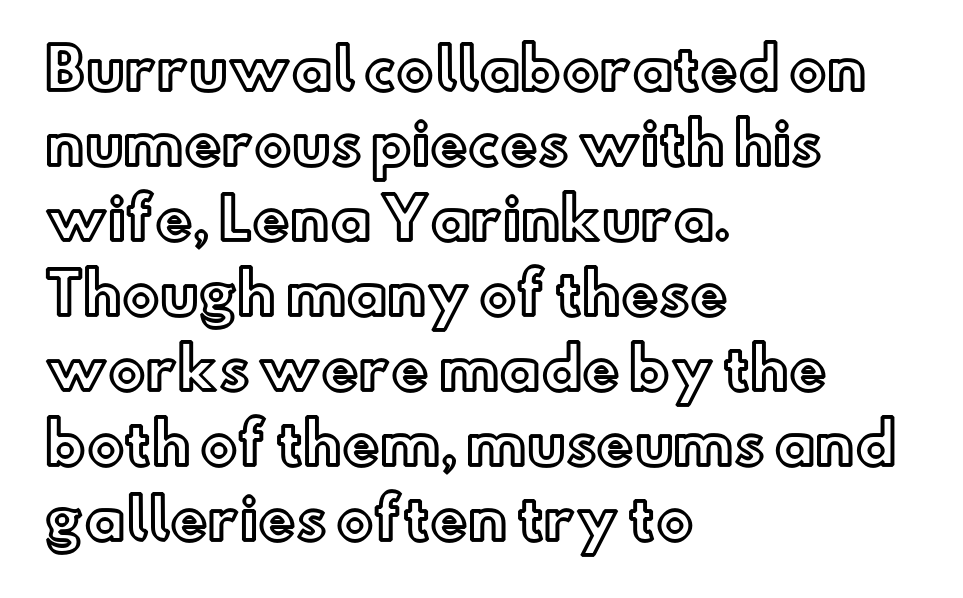
Q: Is the text italic (slanted)? A: No, it is upright.
Q: Is the text underlined? A: No.
Q: How is the paragraph aligned? A: Left-aligned.
Q: Is the spacing between letters normal or unusually wide? A: Normal.
Q: Is the spacing between lines tight, normal or loose? A: Normal.
Q: Width (condensed, normal, or wide)? A: Normal.
Q: x-height? A: Small.
Q: Monospaced? A: No.
